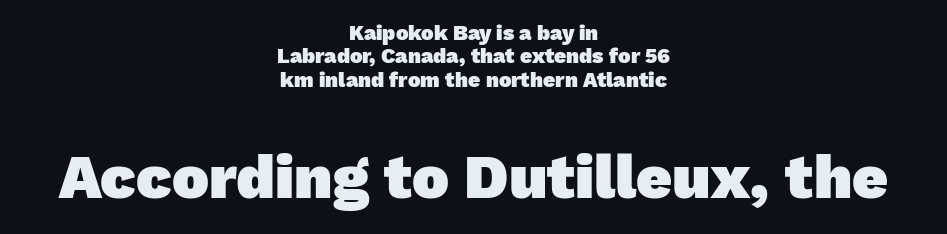
Nobody drew a line under any word here. Looks like regular typesetting: each glyph gets only the width it needs. The text was rendered using a sans face with plain stroke endings. Tracking here is standard; glyphs follow each other at the usual distance. This sample is center-justified, so both line endings float freely.
